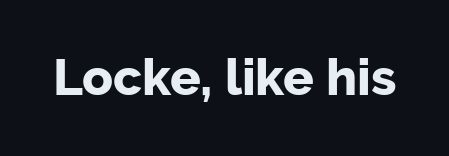
Think of a printed novel: that variable character pitch is what you see here. The specimen omits any rule beneath the text block's lines. Summary of weight: heavy, a full bold. Italic: no, the glyphs are upright roman.
